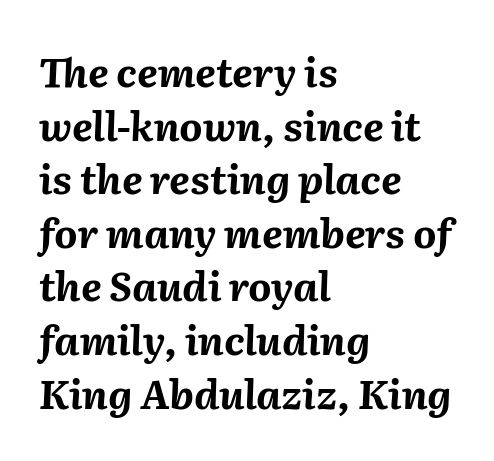
Style check: oblique. I'd describe the lettering as bold — thick and assertive. Underlining? Definitely not there. A typesetter would call this proportional, since set widths differ per character. One-word summary of the alignment: left.
